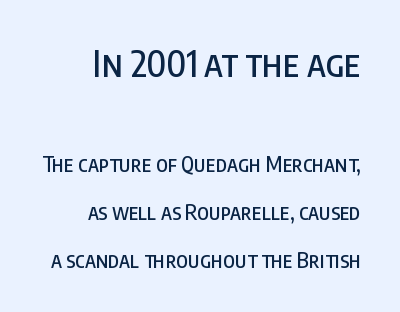
Q: Is the text italic (slanted)? A: No, it is upright.
Q: Is the typeface a serif or a sans-serif typeface? A: Sans-serif.
Q: Is the text underlined? A: No.
Q: How is the paragraph aligned? A: Right-aligned.
Q: Is the spacing between letters normal or unusually wide? A: Normal.
Q: Is the spacing between lines tight, normal or loose? A: Loose.
Q: Which block of text is set in a larger size, the first (top) or the second (bottom)? A: The first (top) one.
Q: Width (condensed, normal, or wide)? A: Condensed.
Q: Stroke contrast? A: Low.
Q: x-height? A: Large.
Q: Monospaced? A: No.
